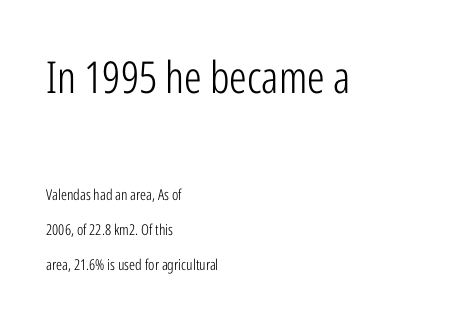
Q: Is the text bold? A: No.
Q: Is the text italic (slanted)? A: No, it is upright.
Q: Is the typeface a serif or a sans-serif typeface? A: Sans-serif.
Q: Is the text underlined? A: No.
Q: How is the paragraph aligned? A: Left-aligned.
Q: Is the spacing between letters normal or unusually wide? A: Normal.
Q: Is the spacing between lines tight, normal or loose? A: Loose.
Q: Which block of text is set in a larger size, the first (top) or the second (bottom)? A: The first (top) one.
Q: Width (condensed, normal, or wide)? A: Condensed.
Q: Stroke contrast? A: Low.
Q: x-height? A: Medium.
Q: Monospaced? A: No.
